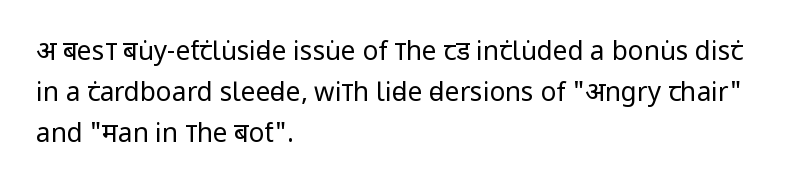
The words here are not underlined. Unbolded letterforms with no extra heft. Quick note: interline space is typical. These lines stack with their left ends in a neat column. Ordinary non-slanted type is in use. Here the glyphs are tracked normally, forming tight word shapes.
